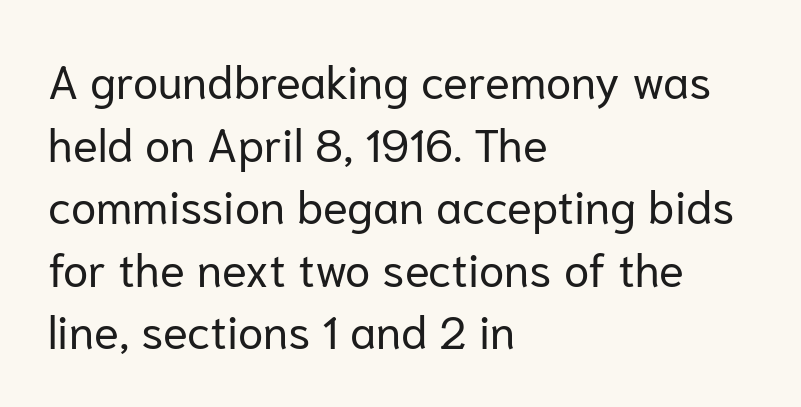
The image shows 46 px regular-weight sans-serif type, upright; set left-aligned, normal line spacing (1.36x), normal letter spacing, not underlined; low stroke contrast and a medium x-height.
